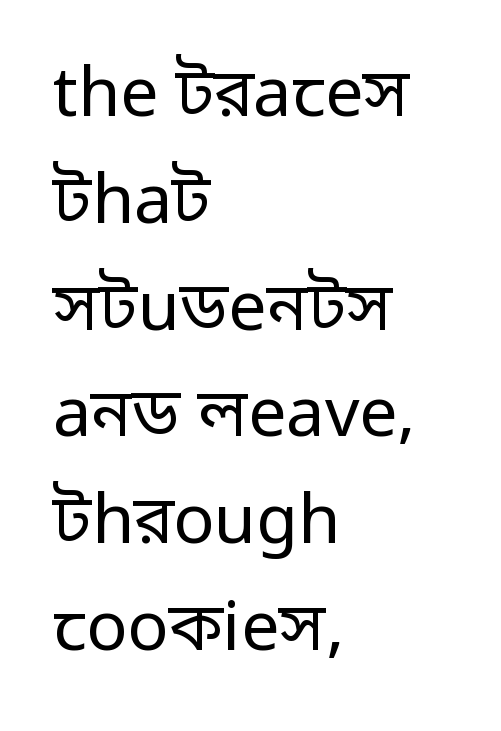
Italic: no, the glyphs are upright roman. This sample has the flowing, uneven cadence of proportional lettering. Check the space under the baseline: it is left empty. Each new line begins a customary step beneath the previous one. Unlike a traditional serif, this face leaves its strokes unadorned.
